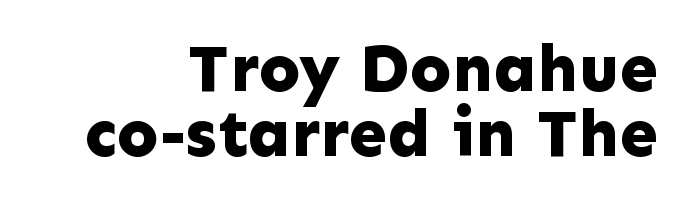
Q: Is the text bold? A: Yes.
Q: Is the text italic (slanted)? A: No, it is upright.
Q: Is the typeface a serif or a sans-serif typeface? A: Sans-serif.
Q: Is the text underlined? A: No.
Q: How is the paragraph aligned? A: Right-aligned.
Q: Is the spacing between letters normal or unusually wide? A: Normal.
Q: Is the spacing between lines tight, normal or loose? A: Tight.
Q: Width (condensed, normal, or wide)? A: Normal.
Q: Stroke contrast? A: Low.
Q: x-height? A: Medium.
Q: Monospaced? A: No.
